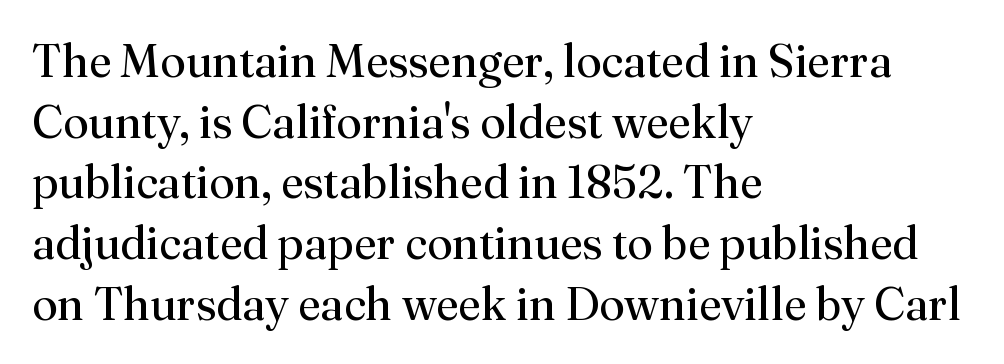
The image shows 46 px regular-weight serif type, upright; set left-aligned, normal line spacing (1.32x), normal letter spacing, not underlined; medium stroke contrast and a small x-height.
